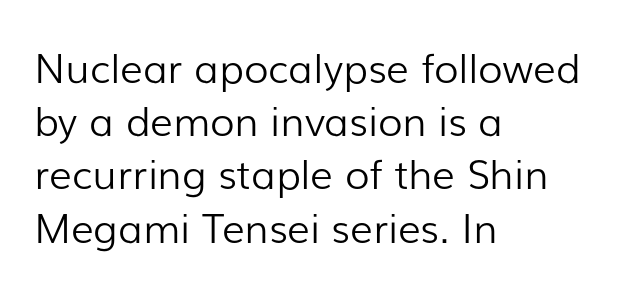
The image shows 40 px light sans-serif type, upright; set left-aligned, normal line spacing (1.33x), normal letter spacing, not underlined; low stroke contrast and a medium x-height.
